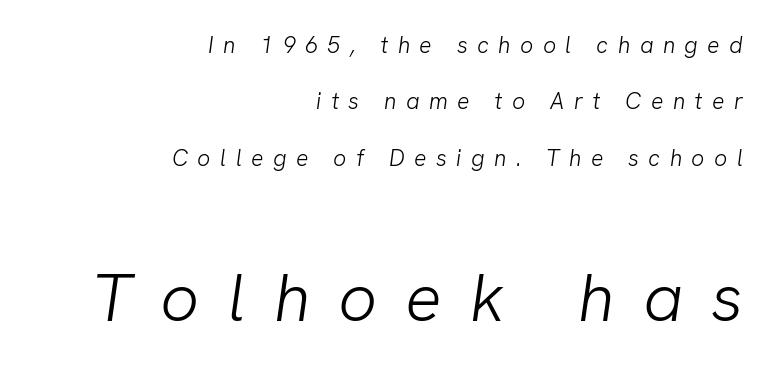
Q: Is the text bold? A: No.
Q: Is the typeface a serif or a sans-serif typeface? A: Sans-serif.
Q: Is the text underlined? A: No.
Q: How is the paragraph aligned? A: Right-aligned.
Q: Is the spacing between letters normal or unusually wide? A: Unusually wide.
Q: Is the spacing between lines tight, normal or loose? A: Loose.
Q: Which block of text is set in a larger size, the first (top) or the second (bottom)? A: The second (bottom) one.
Q: Width (condensed, normal, or wide)? A: Normal.
Q: Stroke contrast? A: Low.
Q: x-height? A: Medium.
Q: Monospaced? A: No.
